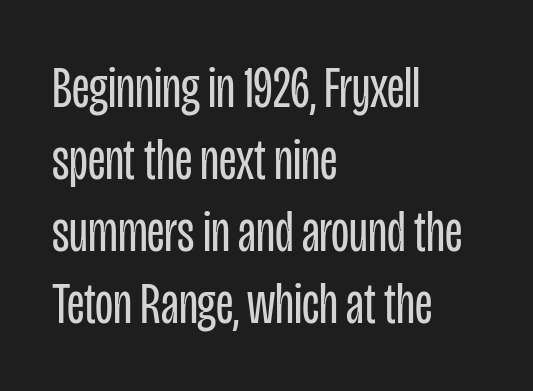
The image shows 59 px regular-weight, condensed sans-serif type, upright; set left-aligned, line spacing 1.22x, normal letter spacing, not underlined; low stroke contrast and a large x-height.
